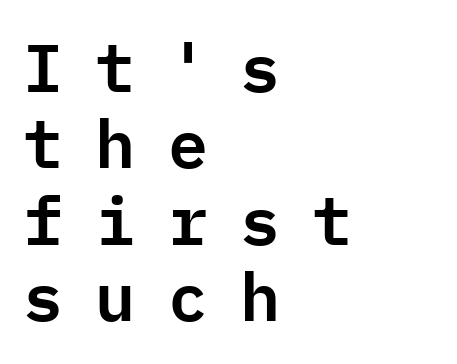
Is there any slant? The stems are plumb. Note the uniform advance width — an 'i' takes as much space as an 'm'. Nothing sits at the stroke ends, so this counts as sans-serif. This sample uses expanded letter spacing, leaving extra air between glyphs. Leftover space on each line is placed entirely after the last word.
